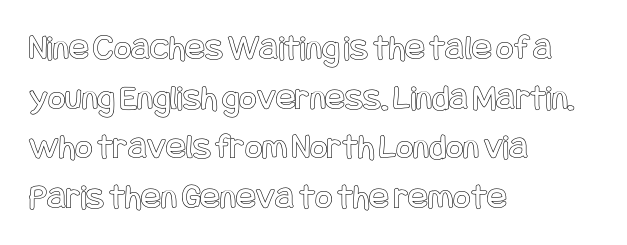
{"italic": "no", "width": "condensed", "x_height": "large", "underline": "no", "align": "left", "line_spacing": "normal", "line_spacing_ratio": 1.34, "letter_spacing": "normal", "letter_spacing_em": 0.0, "glyph_px": 37}
